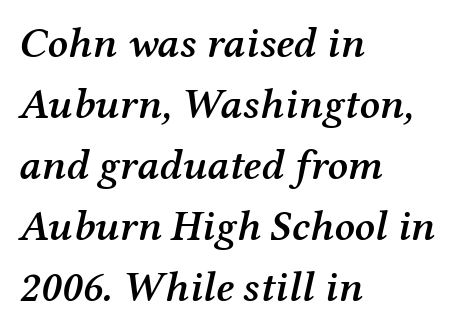
The image shows 43 px semibold serif type, italic (leaning right); set left-aligned, normal line spacing (1.42x), normal letter spacing, not underlined; medium stroke contrast and a medium x-height.
